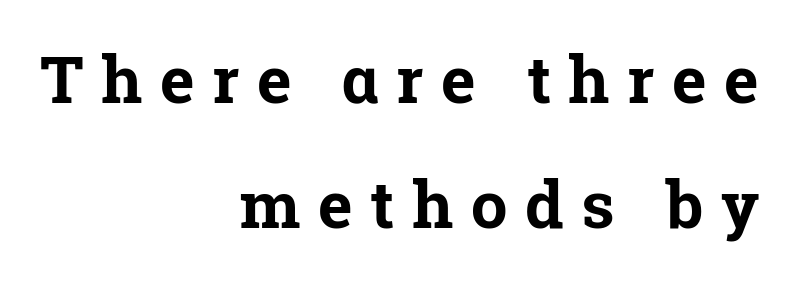
The image shows 65 px bold serif type, upright; set right-aligned, loose line spacing (1.93x), unusually wide letter spacing (+0.27 em), not underlined; low stroke contrast and a medium x-height.
